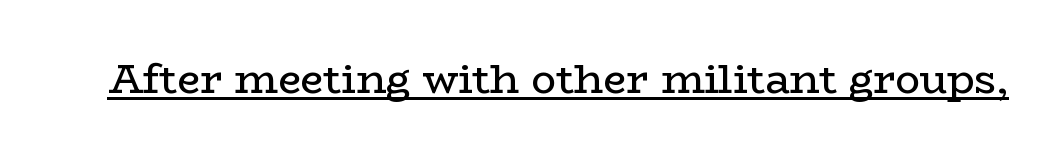
Short note: letters normally spaced. Small tapered or slab feet sit at the stroke ends, so this counts as serif. The lettering holds an erect, upright posture throughout. Here the designer chose a conventional face with non-uniform glyph widths.
